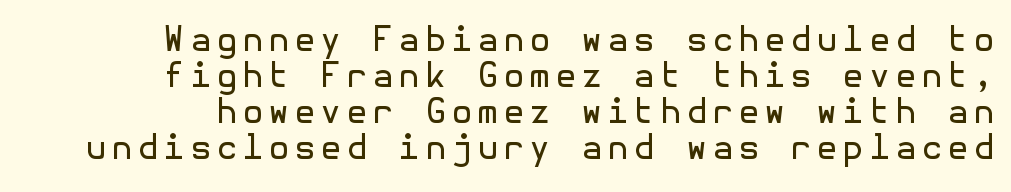
{"serif": "no", "italic": "no", "bold": "no", "weight": "regular", "width": "normal", "x_height": "medium", "underline": "no", "line_spacing": "tight", "line_spacing_ratio": 1.06, "glyph_px": 34}
